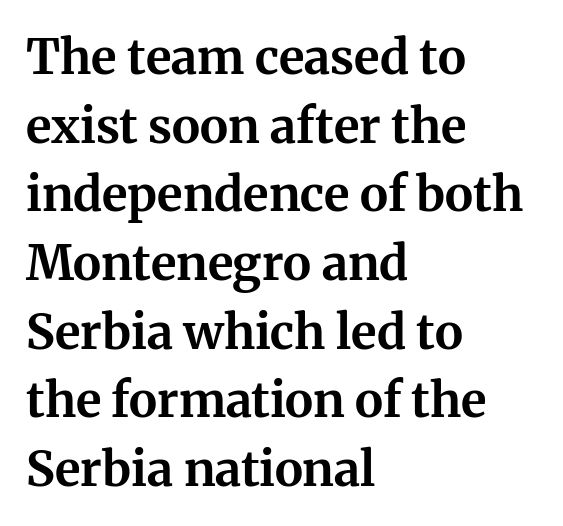
{"serif": "yes", "italic": "no", "bold": "yes", "weight": "bold", "width": "normal", "stroke_contrast": "medium", "x_height": "medium", "monospaced": "no", "underline": "no", "align": "left", "line_spacing": "normal", "line_spacing_ratio": 1.43, "letter_spacing": "normal", "letter_spacing_em": 0.0, "glyph_px": 48}
